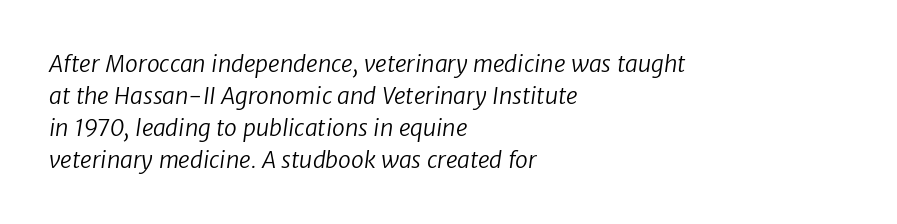
Q: Is the text bold? A: No.
Q: Is the text underlined? A: No.
Q: How is the paragraph aligned? A: Left-aligned.
Q: Is the spacing between letters normal or unusually wide? A: Normal.
Q: Is the spacing between lines tight, normal or loose? A: Normal.
